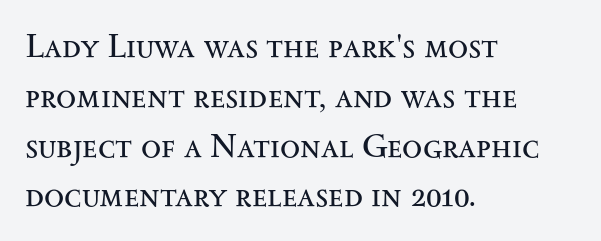
{"serif": "yes", "italic": "no", "bold": "no", "weight": "regular", "width": "wide", "stroke_contrast": "medium", "x_height": "small", "monospaced": "no", "underline": "no", "align": "left", "line_spacing": "normal", "line_spacing_ratio": 1.51, "letter_spacing": "normal", "letter_spacing_em": 0.0, "glyph_px": 33}
